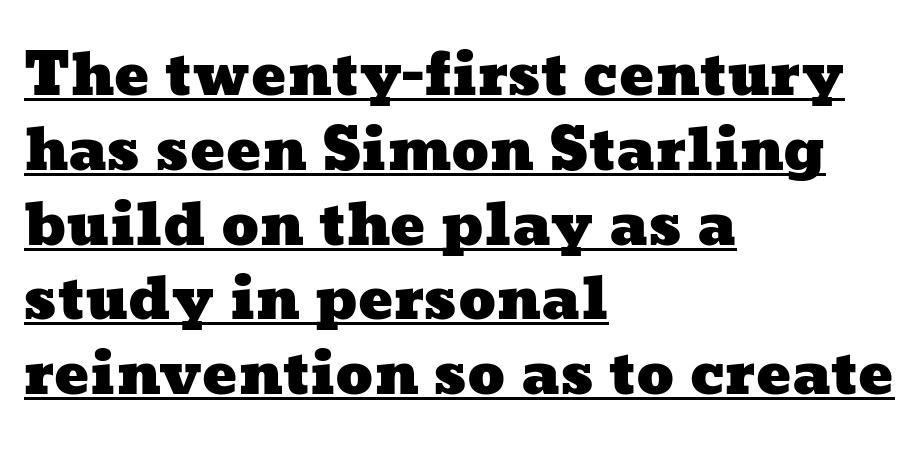
Q: Is the text underlined? A: Yes.
Q: How is the paragraph aligned? A: Left-aligned.
Q: Is the spacing between letters normal or unusually wide? A: Normal.
Q: Is the spacing between lines tight, normal or loose? A: Normal.
Q: Width (condensed, normal, or wide)? A: Wide.
Q: Stroke contrast? A: Low.
Q: x-height? A: Medium.
Q: Monospaced? A: No.
